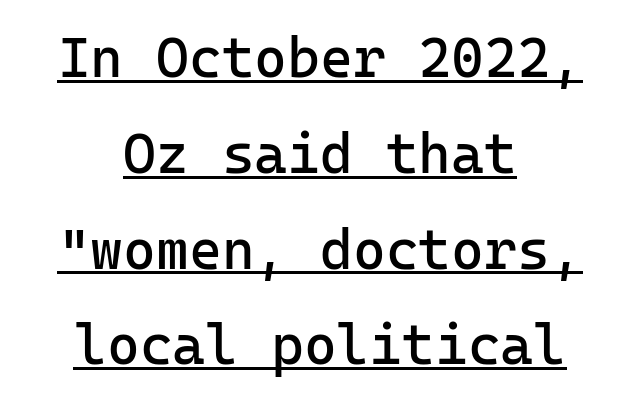
{"serif": "no", "italic": "no", "bold": "no", "weight": "regular", "width": "normal", "stroke_contrast": "low", "x_height": "medium", "monospaced": "yes", "underline": "yes", "align": "center", "line_spacing_ratio": 1.71, "letter_spacing": "normal", "letter_spacing_em": 0.0, "glyph_px": 56}
